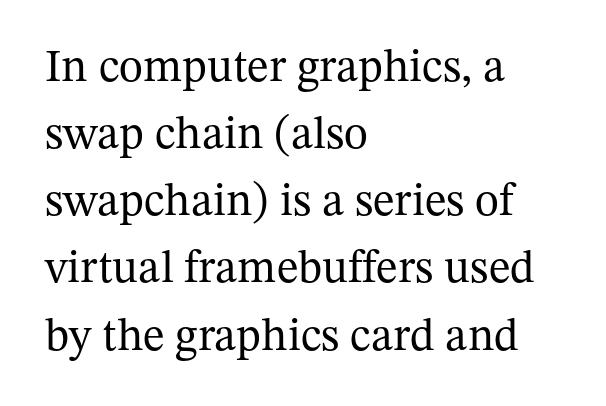
The image shows 46 px regular-weight serif type, upright; set left-aligned, normal line spacing (1.46x), normal letter spacing, not underlined; medium stroke contrast and a medium x-height.
